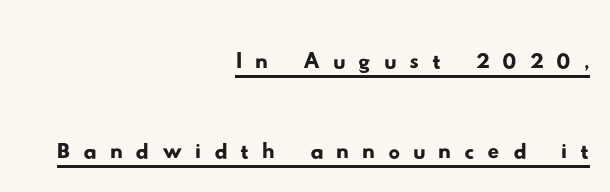
The image shows 58 px wide sans-serif type; set right-aligned, normal line spacing (1.56x), unusually wide letter spacing (+0.22 em), underlined; low stroke contrast and a small x-height.
